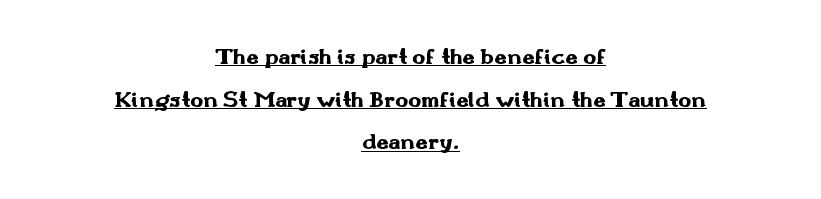
The image shows 22 px bold type, upright; set centered, loose line spacing (1.94x), normal letter spacing, underlined.
